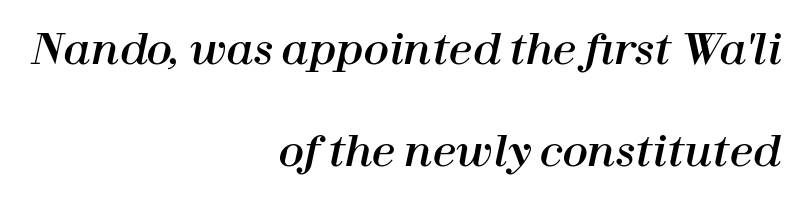
Character widths vary here, with narrow letters taking less room than wide ones. Compared with a flush-left layout, this one pins lines to the opposite, right side. Default kerning and tracking; the words read as compact shapes. Slanted lettering throughout.
